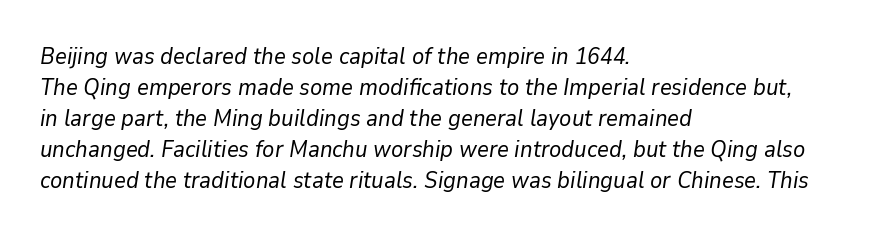
Q: Is the text bold? A: No.
Q: Is the text italic (slanted)? A: Yes, it leans right by about 9 degrees.
Q: Is the text underlined? A: No.
Q: How is the paragraph aligned? A: Left-aligned.
Q: Is the spacing between letters normal or unusually wide? A: Normal.
Q: Is the spacing between lines tight, normal or loose? A: Normal.
